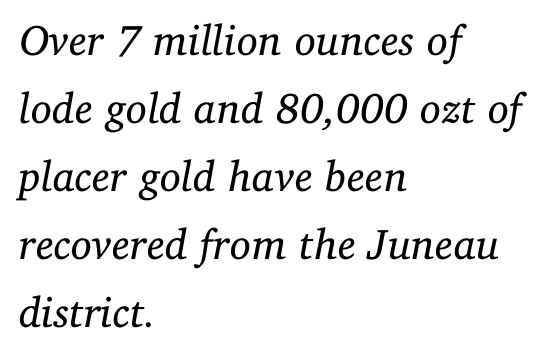
The image shows 43 px regular-weight serif type, italic (leaning right); set left-aligned, normal line spacing (1.58x), normal letter spacing, not underlined; low stroke contrast and a medium x-height.
